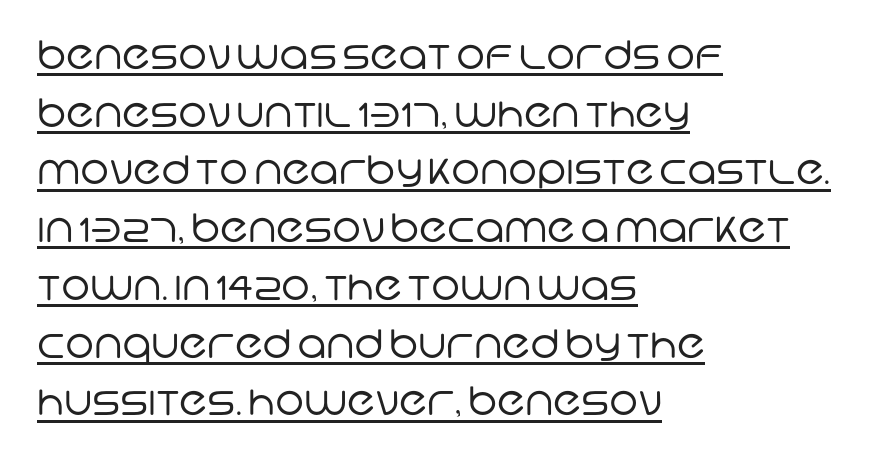
The image shows 39 px regular-weight sans-serif type; set left-aligned, normal line spacing (1.48x), normal letter spacing, underlined; low stroke contrast and a large x-height.
